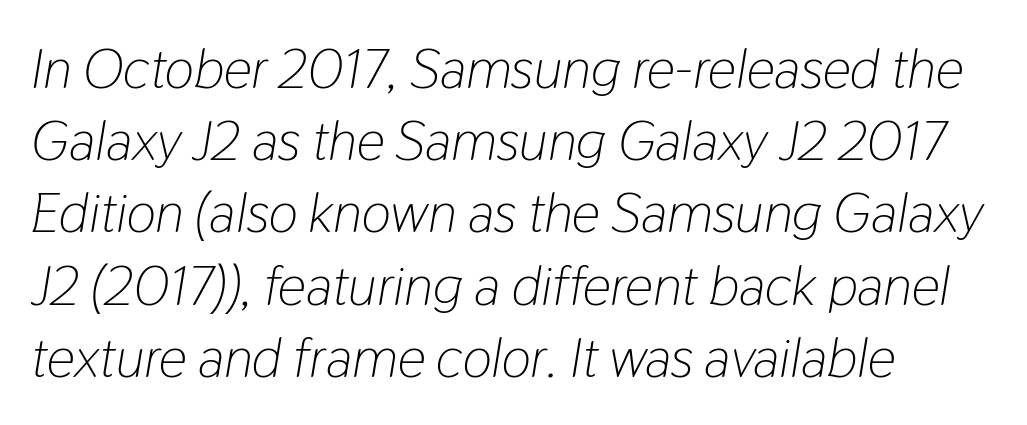
Q: Is the text bold? A: No.
Q: Is the text italic (slanted)? A: Yes, it leans right by about 9 degrees.
Q: Is the text underlined? A: No.
Q: How is the paragraph aligned? A: Left-aligned.
Q: Is the spacing between letters normal or unusually wide? A: Normal.
Q: Is the spacing between lines tight, normal or loose? A: Normal.
Q: Width (condensed, normal, or wide)? A: Condensed.
Q: Stroke contrast? A: Low.
Q: x-height? A: Medium.
Q: Monospaced? A: No.
